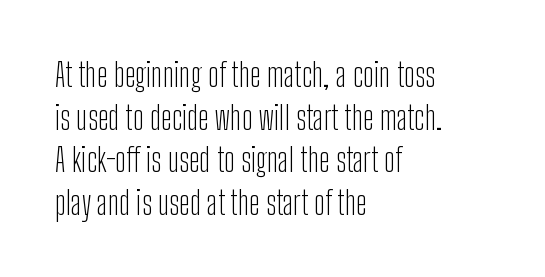
Alignment: flush left. The lines sit at an ordinary, default distance from one another. The passage shown has conventional tracking throughout. Examine the stroke ends and you'll find no serifs. Unmarked baselines from the first word to the last.
